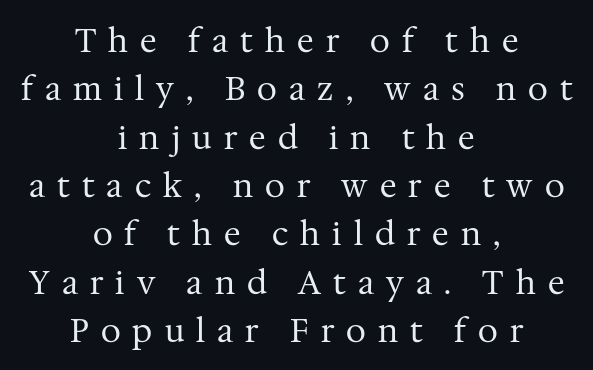
Q: Is the text bold? A: No.
Q: Is the text italic (slanted)? A: No, it is upright.
Q: Is the typeface a serif or a sans-serif typeface? A: Serif.
Q: Is the text underlined? A: No.
Q: How is the paragraph aligned? A: Centered.
Q: Is the spacing between letters normal or unusually wide? A: Unusually wide.
Q: Is the spacing between lines tight, normal or loose? A: Normal.
Q: Width (condensed, normal, or wide)? A: Normal.
Q: Stroke contrast? A: Medium.
Q: x-height? A: Medium.
Q: Monospaced? A: No.
